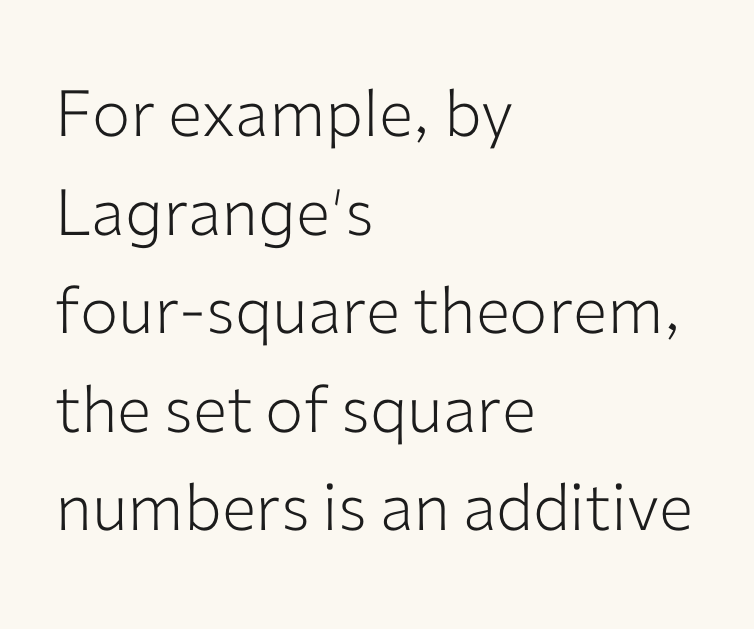
The image shows 64 px light sans-serif type, upright; set left-aligned, normal line spacing (1.54x), normal letter spacing, not underlined; low stroke contrast and a medium x-height.
